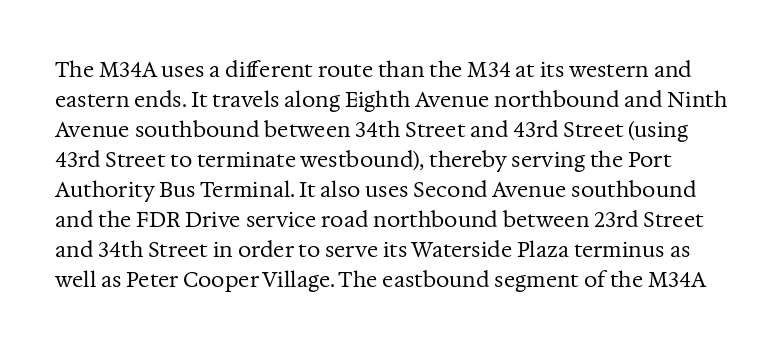
The image shows 21 px text type, upright; set normal line spacing (1.43x), normal letter spacing, not underlined.
